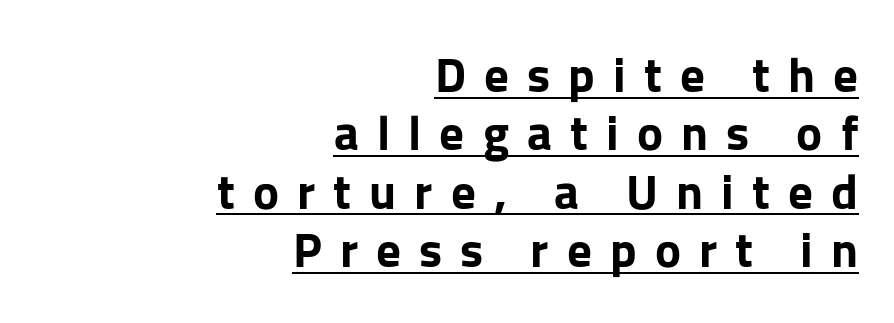
{"serif": "no", "italic": "no", "bold": "yes", "weight": "bold", "width": "normal", "stroke_contrast": "low", "x_height": "medium", "monospaced": "no", "underline": "yes", "align": "right", "line_spacing_ratio": 1.19, "letter_spacing": "wide", "letter_spacing_em": 0.37, "glyph_px": 49}
